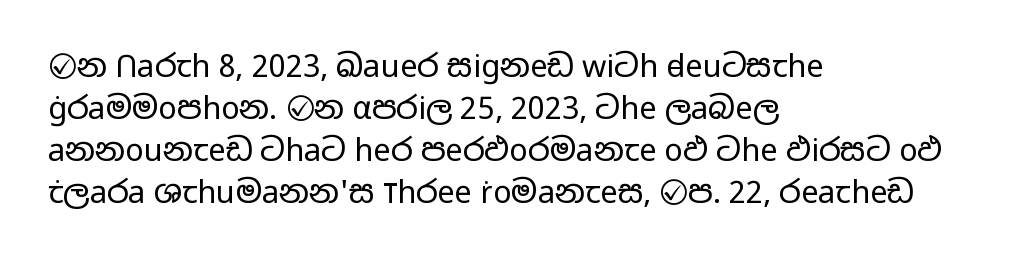
{"serif": "no", "italic": "no", "bold": "no", "weight": "regular", "width": "wide", "stroke_contrast": "low", "x_height": "medium", "monospaced": "no", "underline": "no", "align": "left", "line_spacing": "normal", "line_spacing_ratio": 1.36, "letter_spacing": "normal", "letter_spacing_em": 0.0, "glyph_px": 31}
